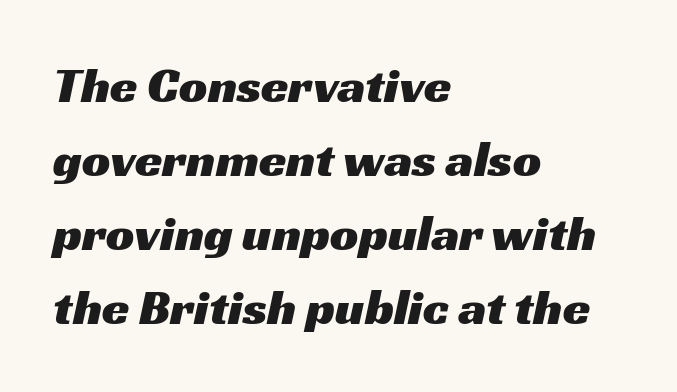
{"serif": "no", "width": "wide", "stroke_contrast": "medium", "x_height": "medium", "monospaced": "no", "underline": "no", "align": "left", "line_spacing": "normal", "line_spacing_ratio": 1.48, "letter_spacing": "normal", "letter_spacing_em": 0.0, "glyph_px": 50}
